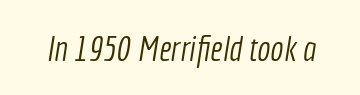
The image shows 35 px light, condensed sans-serif type; set normal letter spacing, not underlined; a medium x-height.
